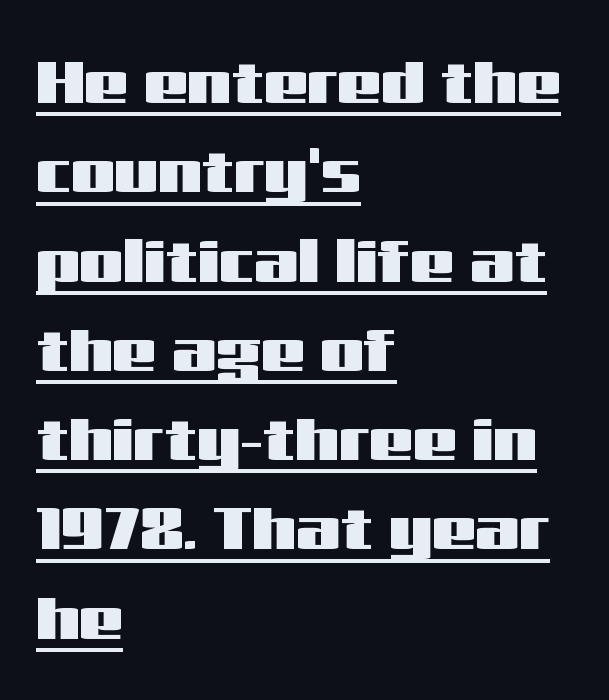
{"serif": "no", "italic": "no", "width": "wide", "stroke_contrast": "medium", "x_height": "medium", "monospaced": "no", "underline": "yes", "align": "left", "line_spacing": "normal", "line_spacing_ratio": 1.44, "letter_spacing": "normal", "letter_spacing_em": 0.0, "glyph_px": 62}
